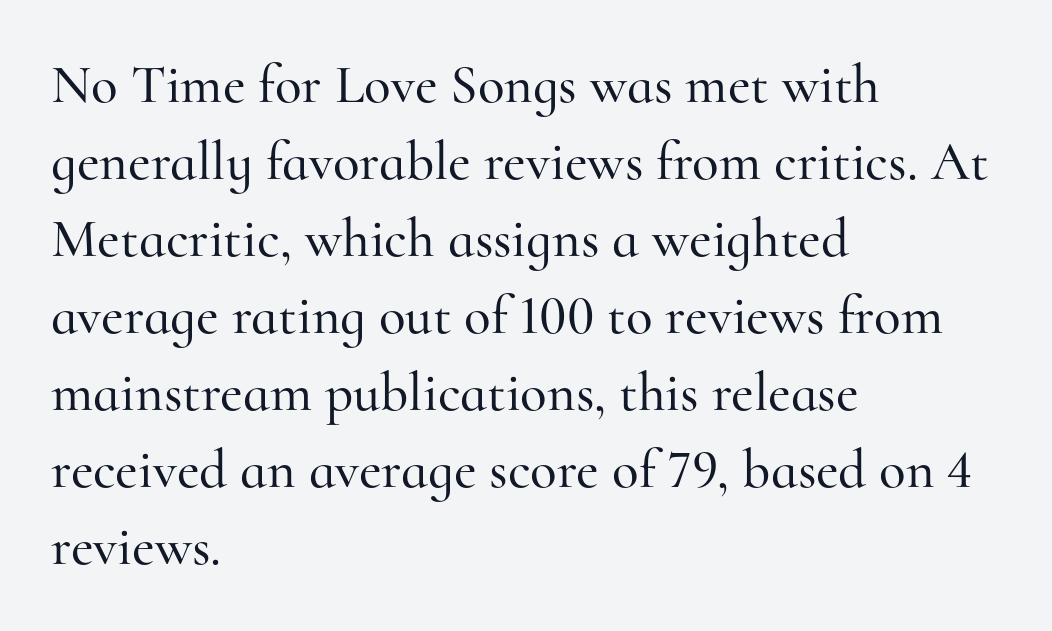
{"serif": "yes", "italic": "no", "width": "normal", "stroke_contrast": "high", "x_height": "small", "monospaced": "no", "underline": "no", "align": "left", "line_spacing": "normal", "line_spacing_ratio": 1.4, "letter_spacing": "normal", "letter_spacing_em": 0.0, "glyph_px": 55}
